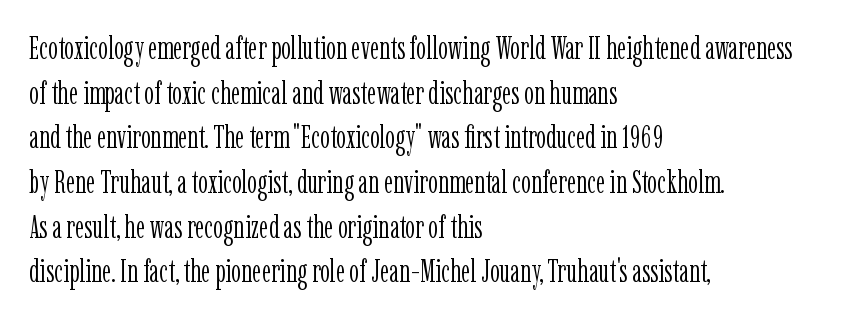
{"serif": "yes", "italic": "no", "bold": "no", "weight": "light", "width": "condensed", "stroke_contrast": "low", "x_height": "medium", "monospaced": "no", "underline": "no", "align": "left", "line_spacing": "normal", "line_spacing_ratio": 1.44, "letter_spacing": "normal", "letter_spacing_em": 0.0, "glyph_px": 31}
